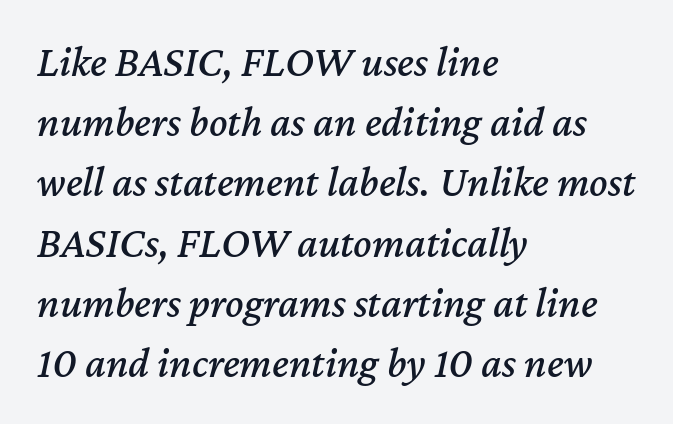
Q: Is the text italic (slanted)? A: Yes, it leans right by about 12 degrees.
Q: Is the text underlined? A: No.
Q: How is the paragraph aligned? A: Left-aligned.
Q: Is the spacing between letters normal or unusually wide? A: Normal.
Q: Is the spacing between lines tight, normal or loose? A: Normal.
Q: Width (condensed, normal, or wide)? A: Normal.
Q: Stroke contrast? A: Medium.
Q: x-height? A: Medium.
Q: Monospaced? A: No.
